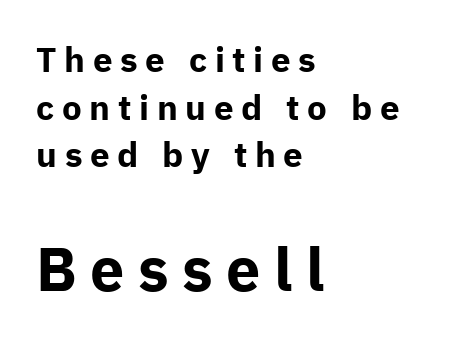
Q: Is the text bold? A: Yes.
Q: Is the text italic (slanted)? A: No, it is upright.
Q: Is the typeface a serif or a sans-serif typeface? A: Sans-serif.
Q: Is the text underlined? A: No.
Q: How is the paragraph aligned? A: Left-aligned.
Q: Is the spacing between letters normal or unusually wide? A: Unusually wide.
Q: Is the spacing between lines tight, normal or loose? A: Normal.
Q: Which block of text is set in a larger size, the first (top) or the second (bottom)? A: The second (bottom) one.
Q: Width (condensed, normal, or wide)? A: Normal.
Q: Stroke contrast? A: Low.
Q: x-height? A: Medium.
Q: Monospaced? A: No.
